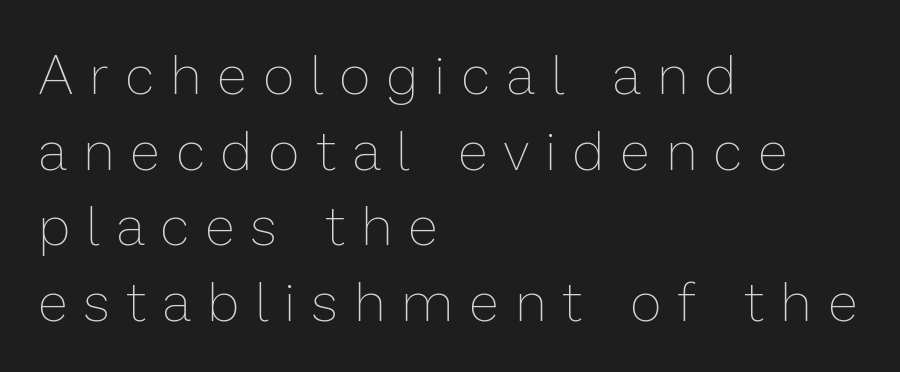
The image shows 54 px thin type, upright; set left-aligned, normal line spacing (1.4x), unusually wide letter spacing (+0.33 em), not underlined; low stroke contrast and a medium x-height.
